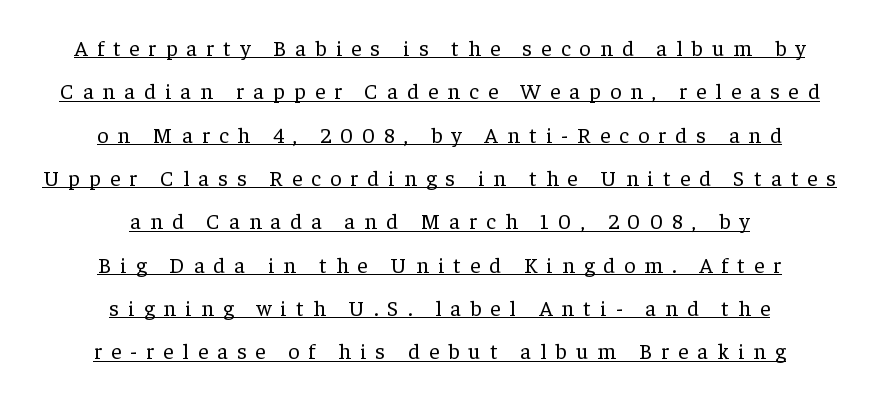
{"italic": "no", "bold": "no", "underline": "yes", "align": "center", "line_spacing": "loose", "line_spacing_ratio": 1.97, "letter_spacing": "wide", "letter_spacing_em": 0.42, "glyph_px": 22}
